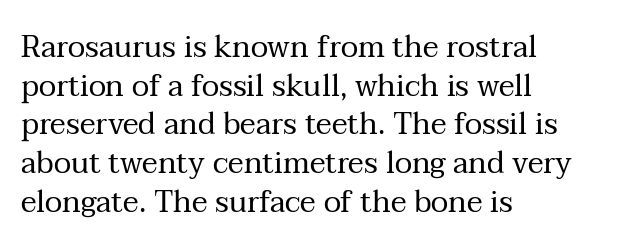
The image shows 30 px regular-weight serif type, upright; set left-aligned, normal line spacing (1.29x), normal letter spacing, not underlined; medium stroke contrast and a medium x-height.
